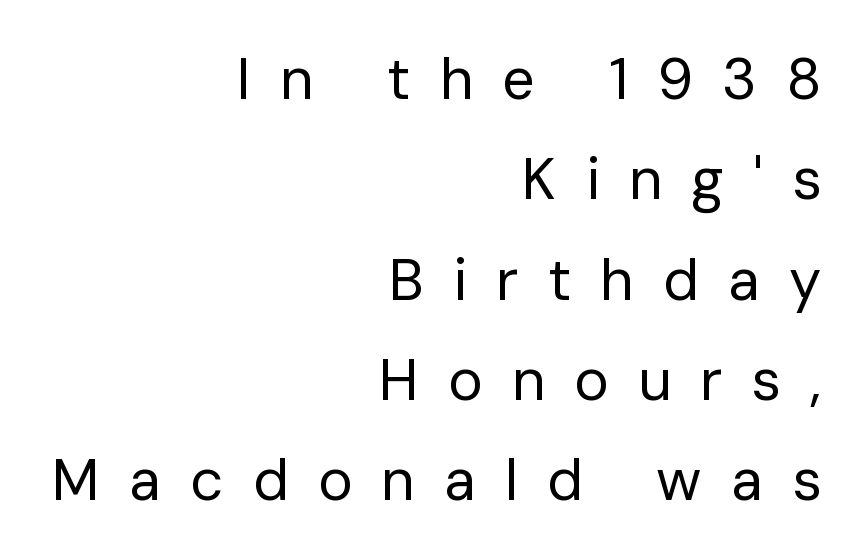
Q: Is the text bold? A: No.
Q: Is the text italic (slanted)? A: No, it is upright.
Q: Is the typeface a serif or a sans-serif typeface? A: Sans-serif.
Q: Is the text underlined? A: No.
Q: How is the paragraph aligned? A: Right-aligned.
Q: Is the spacing between letters normal or unusually wide? A: Unusually wide.
Q: Width (condensed, normal, or wide)? A: Normal.
Q: Stroke contrast? A: Low.
Q: x-height? A: Medium.
Q: Monospaced? A: No.
